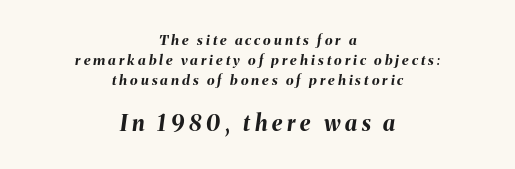
{"italic": "yes", "lean": "right", "slant_degrees": 8, "bold": "yes", "underline": "no", "align": "center", "line_spacing": "normal", "line_spacing_ratio": 1.44, "letter_spacing": "wide", "letter_spacing_em": 0.22, "larger_block": "second", "size_ratio": 1.57, "glyph_px": 22}
